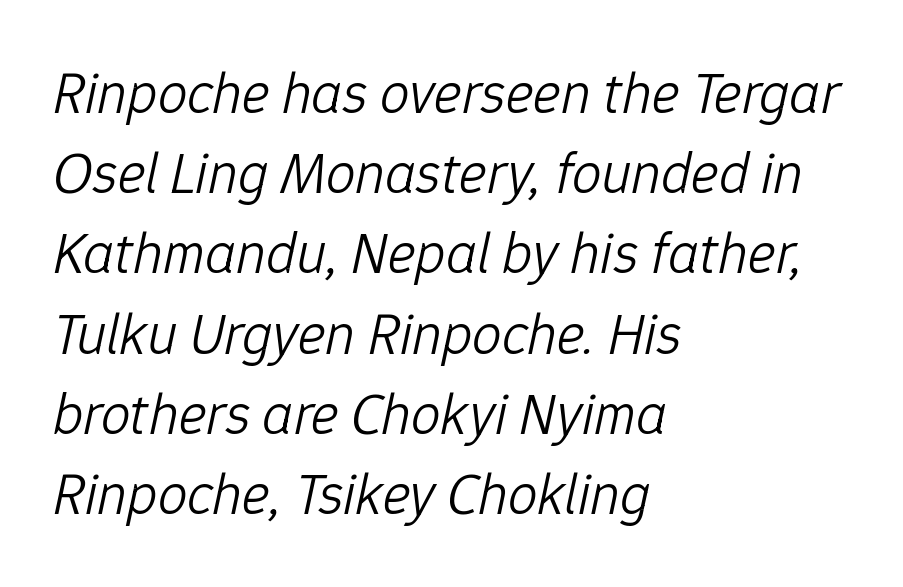
Characters follow at the spacing the type designer built in. If you drew a line through each stem, it would be angled. Letters have the restrained weight of plain body copy at most. This sample keeps an unexceptional amount of space between lines. The ragged edge is on the right, which tells us the setting is flush left. The string is rendered with underlining switched off.
